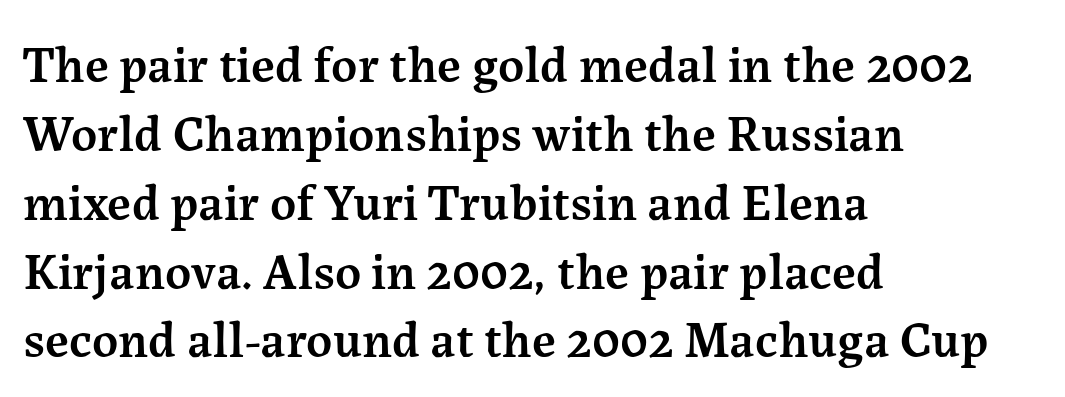
{"serif": "yes", "italic": "no", "bold": "semi", "weight": "semibold", "width": "normal", "stroke_contrast": "medium", "x_height": "medium", "monospaced": "no", "underline": "no", "align": "left", "line_spacing": "normal", "line_spacing_ratio": 1.35, "letter_spacing": "normal", "letter_spacing_em": 0.0, "glyph_px": 51}
